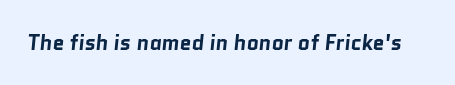
{"bold": "yes", "underline": "no", "letter_spacing": "normal", "letter_spacing_em": 0.0, "glyph_px": 21}
